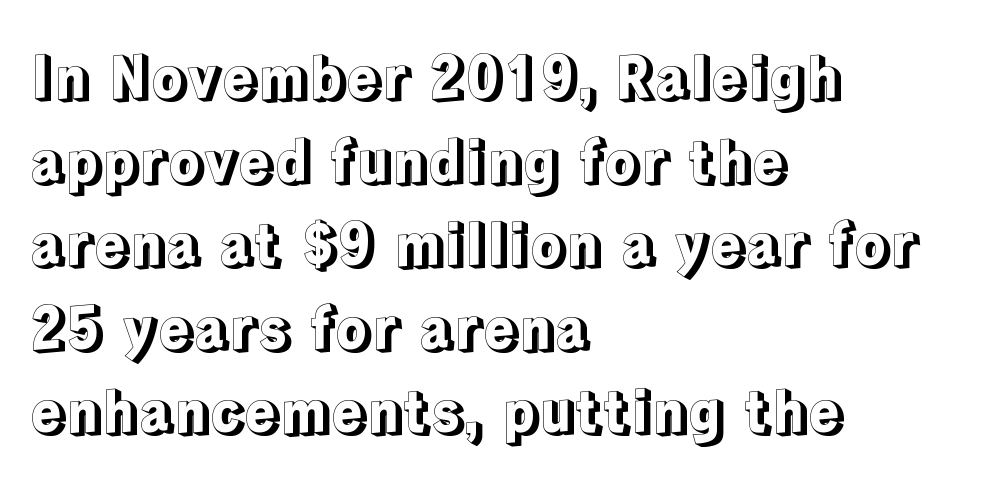
Q: Is the text italic (slanted)? A: No, it is upright.
Q: Is the text underlined? A: No.
Q: How is the paragraph aligned? A: Left-aligned.
Q: Is the spacing between letters normal or unusually wide? A: Normal.
Q: Is the spacing between lines tight, normal or loose? A: Normal.
Q: Width (condensed, normal, or wide)? A: Normal.
Q: x-height? A: Medium.
Q: Monospaced? A: No.
